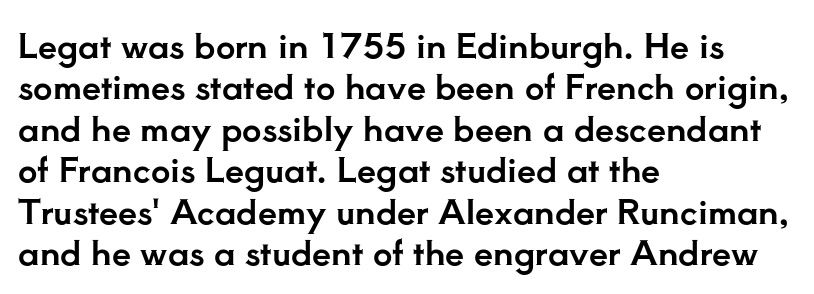
Q: Is the text italic (slanted)? A: No, it is upright.
Q: Is the typeface a serif or a sans-serif typeface? A: Serif.
Q: Is the text underlined? A: No.
Q: How is the paragraph aligned? A: Left-aligned.
Q: Is the spacing between letters normal or unusually wide? A: Normal.
Q: Width (condensed, normal, or wide)? A: Normal.
Q: Stroke contrast? A: Low.
Q: x-height? A: Small.
Q: Monospaced? A: No.
